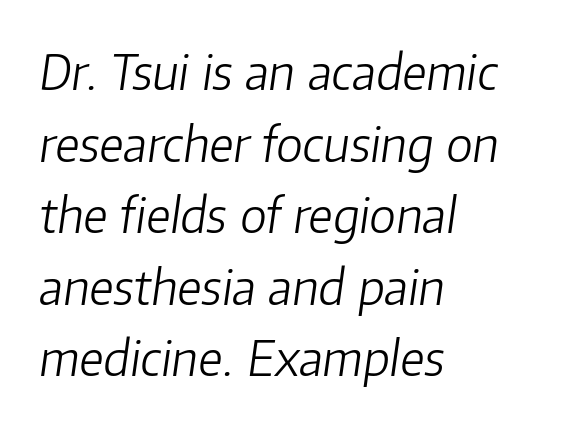
The image shows 48 px light type, italic (leaning right); set left-aligned, normal line spacing (1.49x), normal letter spacing, not underlined; low stroke contrast and a medium x-height.
